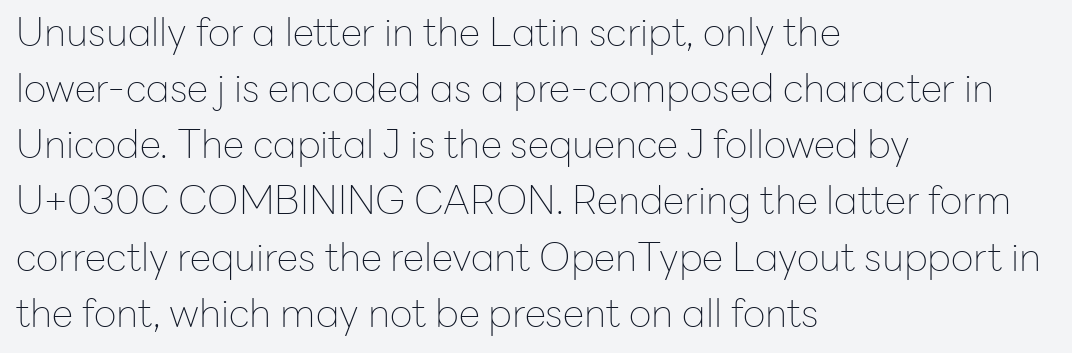
The image shows 39 px thin sans-serif type, upright; set left-aligned, normal line spacing (1.44x), normal letter spacing, not underlined; low stroke contrast and a medium x-height.
